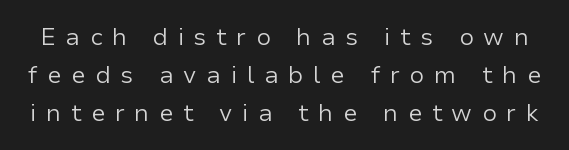
Q: Is the text bold? A: No.
Q: Is the text italic (slanted)? A: No, it is upright.
Q: Is the text underlined? A: No.
Q: Is the spacing between letters normal or unusually wide? A: Unusually wide.
Q: Is the spacing between lines tight, normal or loose? A: Normal.
